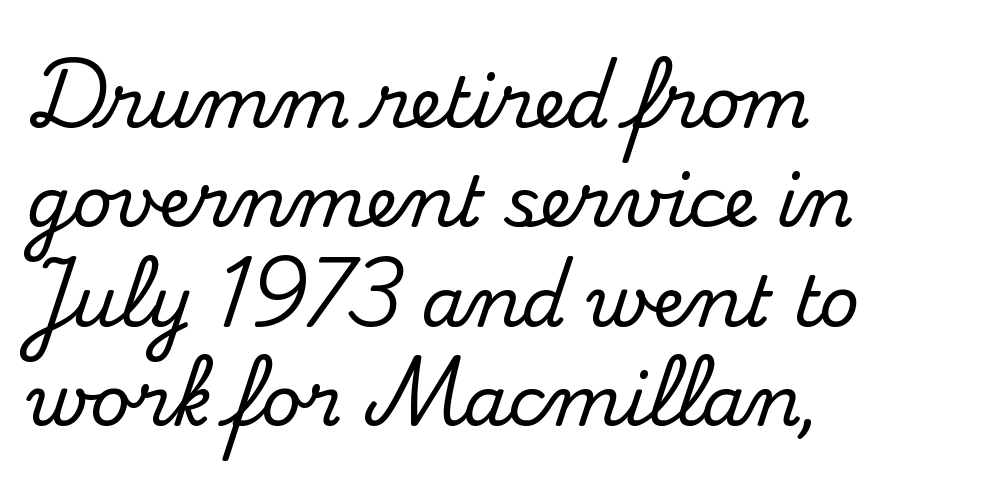
{"width": "normal", "stroke_contrast": "medium", "x_height": "small", "monospaced": "no", "underline": "no", "align": "left", "line_spacing": "normal", "line_spacing_ratio": 1.42, "letter_spacing": "normal", "letter_spacing_em": 0.0, "glyph_px": 70}
